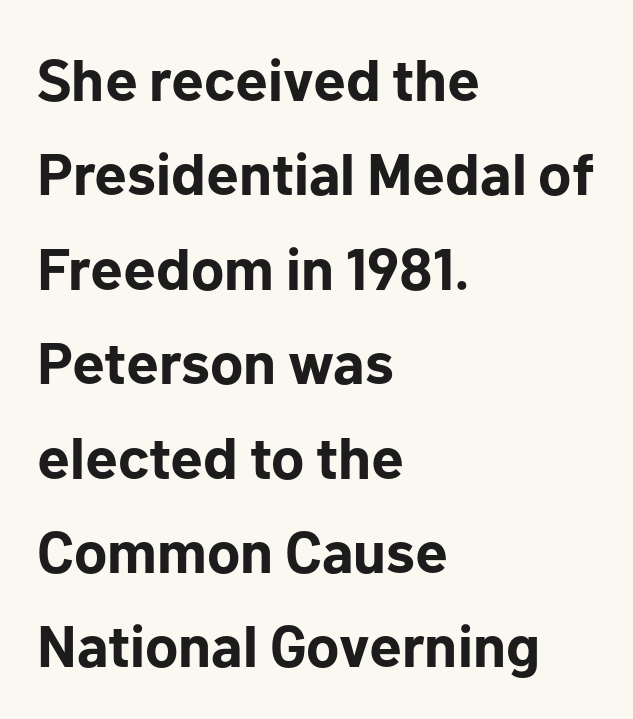
The image shows 59 px bold sans-serif type, upright; set left-aligned, normal line spacing (1.6x), normal letter spacing, not underlined; low stroke contrast and a medium x-height.
